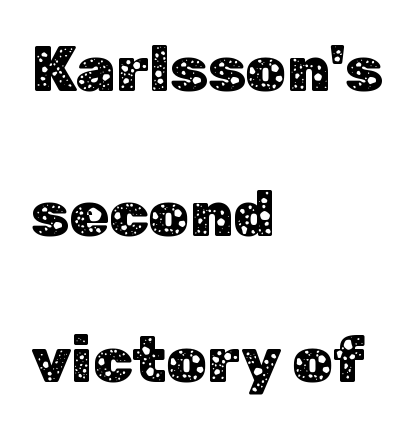
The image shows 64 px sans-serif type, upright; set left-aligned, loose line spacing (2.27x), normal letter spacing, not underlined; low stroke contrast and a medium x-height.
